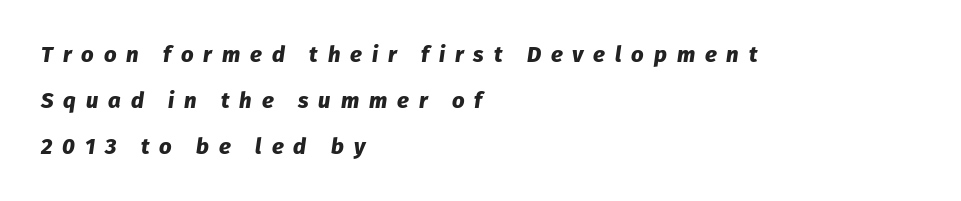
The image shows 22 px bold type, italic (leaning right); set left-aligned, loose line spacing (2.09x), unusually wide letter spacing (+0.45 em), not underlined.
